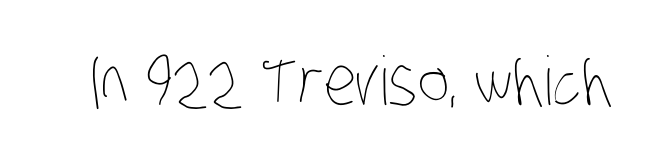
{"bold": "no", "weight": "thin", "width": "condensed", "stroke_contrast": "low", "x_height": "large", "monospaced": "no", "underline": "no", "letter_spacing": "normal", "letter_spacing_em": 0.0, "glyph_px": 67}
